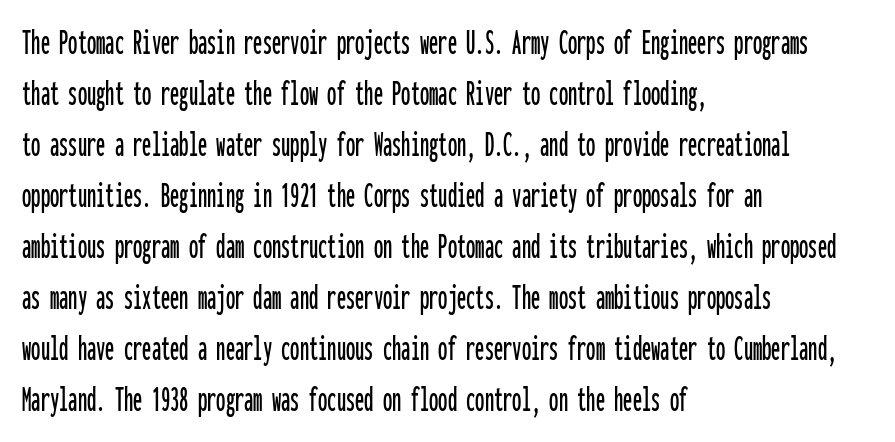
Fixed-width glyphs throughout — classic coding-font behaviour. Style check: upright. Notice how the passage keeps a crisp vertical edge on the left only. Glyph-to-glyph distance matches everyday printed text.
